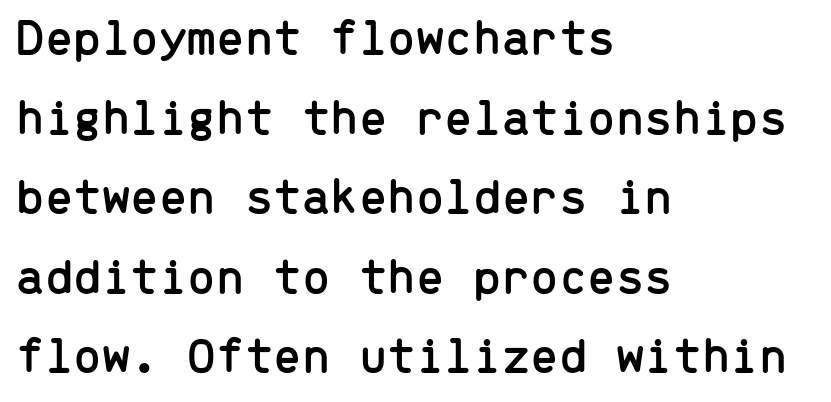
Q: Is the text italic (slanted)? A: No, it is upright.
Q: Is the typeface a serif or a sans-serif typeface? A: Sans-serif.
Q: Is the text underlined? A: No.
Q: How is the paragraph aligned? A: Left-aligned.
Q: Is the spacing between letters normal or unusually wide? A: Normal.
Q: Is the spacing between lines tight, normal or loose? A: Normal.
Q: Width (condensed, normal, or wide)? A: Normal.
Q: Stroke contrast? A: Low.
Q: x-height? A: Medium.
Q: Monospaced? A: Yes.
